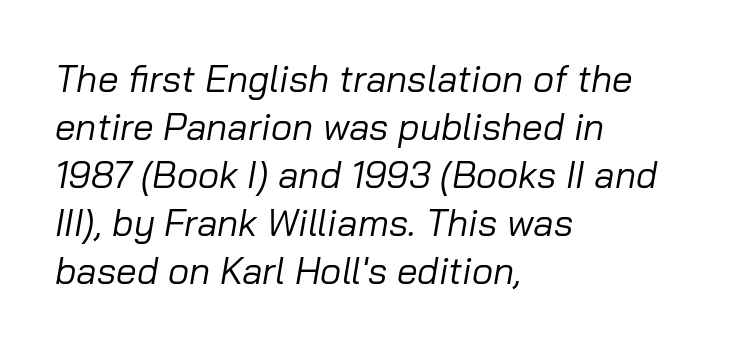
Q: Is the text bold? A: No.
Q: Is the text italic (slanted)? A: Yes, it leans right by about 10 degrees.
Q: Is the text underlined? A: No.
Q: How is the paragraph aligned? A: Left-aligned.
Q: Is the spacing between letters normal or unusually wide? A: Normal.
Q: Is the spacing between lines tight, normal or loose? A: Normal.
Q: Width (condensed, normal, or wide)? A: Normal.
Q: Stroke contrast? A: Low.
Q: x-height? A: Medium.
Q: Monospaced? A: No.
